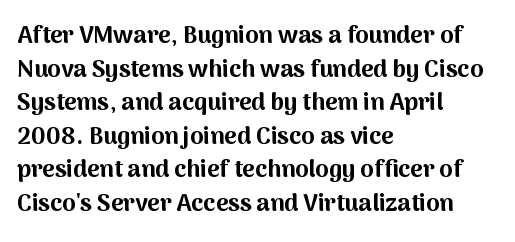
Any mark beneath the type? The region is blank. Regular leading. The face used here is rendered with its standard letterfit. These words are printed bold, with thick strokes throughout. Italic? Not at all — the glyphs are vertical. Left-aligned paragraph, ragged on the right.
